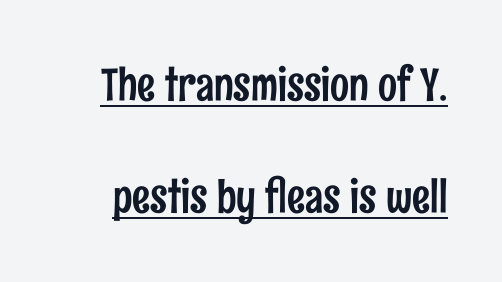
{"serif": "no", "italic": "no", "width": "condensed", "stroke_contrast": "low", "x_height": "medium", "monospaced": "no", "underline": "yes", "line_spacing": "loose", "line_spacing_ratio": 2.49, "letter_spacing": "normal", "letter_spacing_em": 0.0, "glyph_px": 45}
